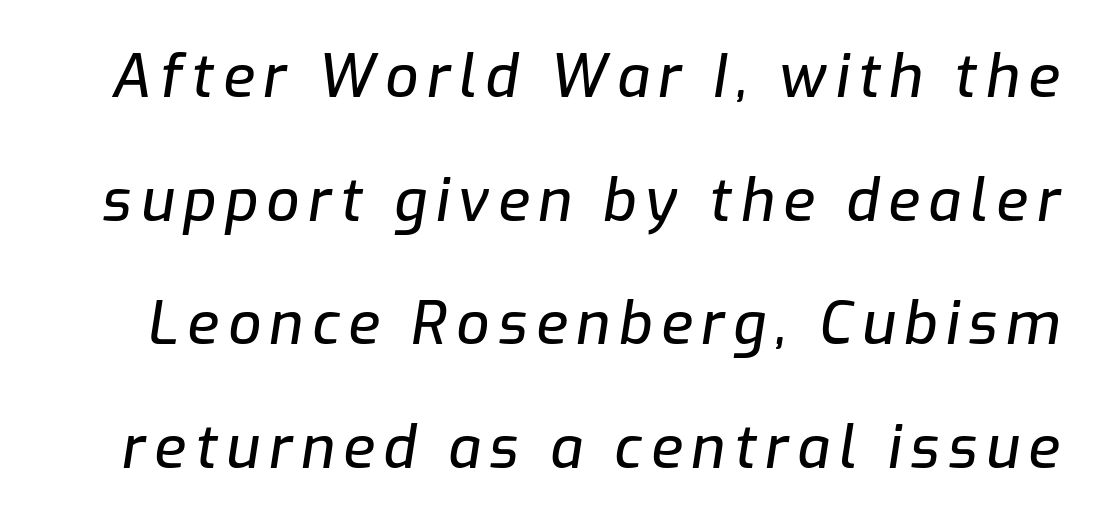
Q: Is the text italic (slanted)? A: Yes, it leans right by about 9 degrees.
Q: Is the text underlined? A: No.
Q: Is the spacing between lines tight, normal or loose? A: Loose.
Q: Width (condensed, normal, or wide)? A: Normal.
Q: Stroke contrast? A: Low.
Q: x-height? A: Medium.
Q: Monospaced? A: No.
